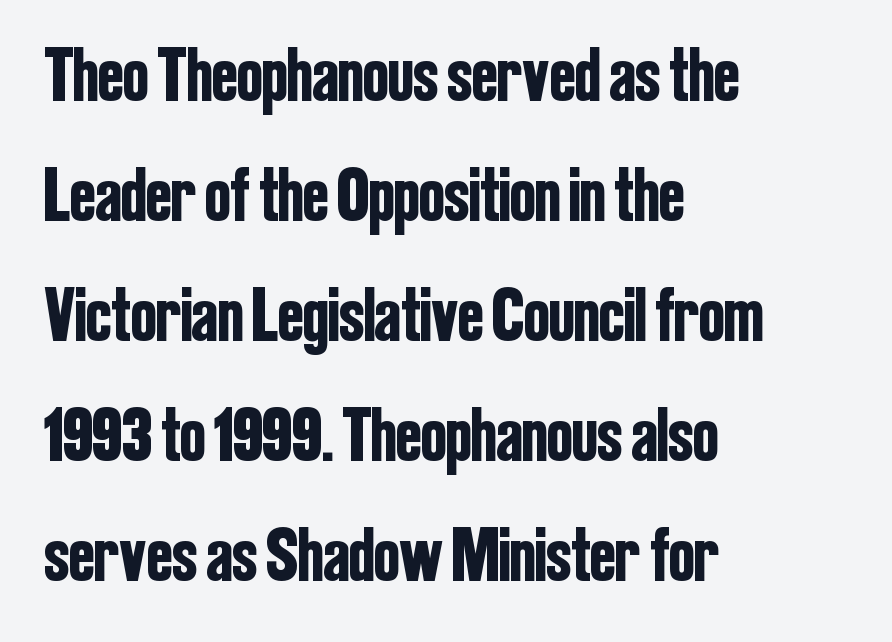
The ragged edge is on the right, which tells us the setting is flush left. Here the designer chose a conventional face with non-uniform glyph widths. Standard letterfit; no display-style spreading of the glyphs. When letters stand straight like this, we call the style roman or upright. Check the space under the baseline: it is left empty. Unlike a traditional serif, this face leaves its strokes unadorned.
